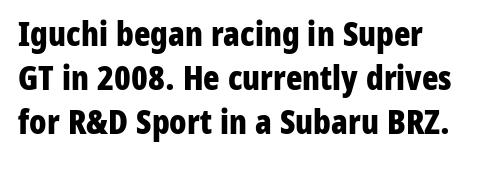
Q: Is the text bold? A: Yes.
Q: Is the text italic (slanted)? A: No, it is upright.
Q: Is the typeface a serif or a sans-serif typeface? A: Sans-serif.
Q: Is the text underlined? A: No.
Q: Is the spacing between letters normal or unusually wide? A: Normal.
Q: Is the spacing between lines tight, normal or loose? A: Normal.
Q: Width (condensed, normal, or wide)? A: Condensed.
Q: Stroke contrast? A: Low.
Q: x-height? A: Medium.
Q: Monospaced? A: No.
